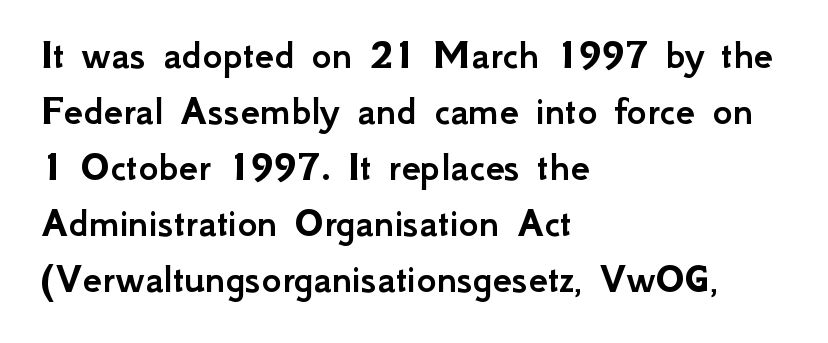
{"serif": "no", "italic": "no", "width": "normal", "stroke_contrast": "low", "x_height": "small", "monospaced": "no", "underline": "no", "align": "left", "line_spacing": "normal", "line_spacing_ratio": 1.3, "letter_spacing": "normal", "letter_spacing_em": 0.0, "glyph_px": 43}
